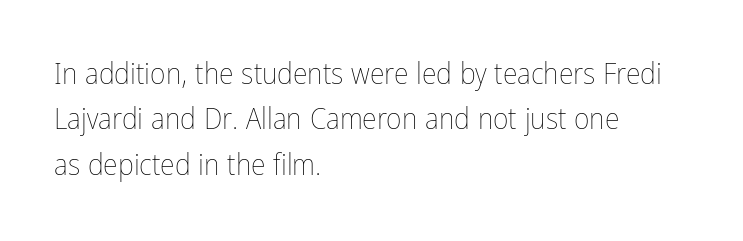
Q: Is the text bold? A: No.
Q: Is the text italic (slanted)? A: No, it is upright.
Q: Is the text underlined? A: No.
Q: How is the paragraph aligned? A: Left-aligned.
Q: Is the spacing between letters normal or unusually wide? A: Normal.
Q: Is the spacing between lines tight, normal or loose? A: Normal.
Q: Width (condensed, normal, or wide)? A: Condensed.
Q: Stroke contrast? A: Low.
Q: x-height? A: Medium.
Q: Monospaced? A: No.
